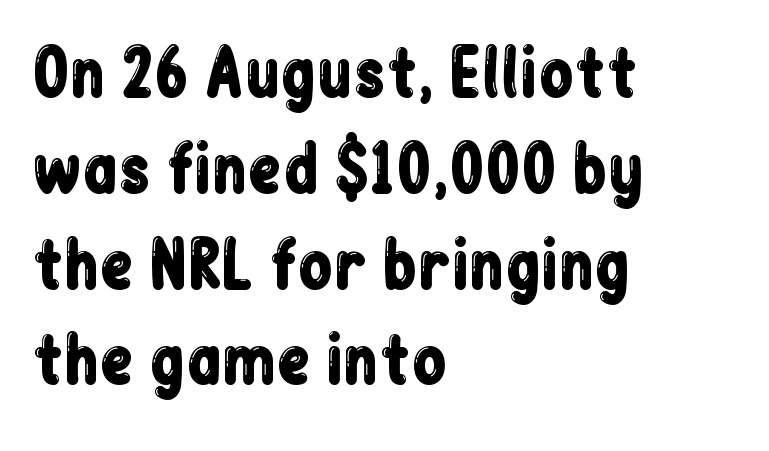
A typesetter would call this proportional, since set widths differ per character. Line starts are locked; line ends wander. Look at the bottom of the vertical strokes: they stop flat, with no serifs. A typesetter would mark this as roman, not italic. Underlining? Definitely not there.
